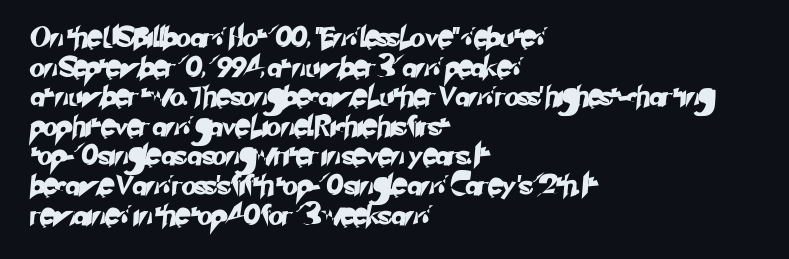
Q: Is the text underlined? A: No.
Q: How is the paragraph aligned? A: Left-aligned.
Q: Is the spacing between letters normal or unusually wide? A: Normal.
Q: Is the spacing between lines tight, normal or loose? A: Normal.
